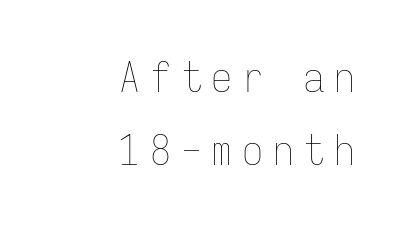
{"italic": "no", "bold": "no", "weight": "thin", "width": "condensed", "stroke_contrast": "low", "x_height": "medium", "monospaced": "yes", "underline": "no", "align": "right", "line_spacing_ratio": 1.75, "letter_spacing": "wide", "letter_spacing_em": 0.23, "glyph_px": 42}
